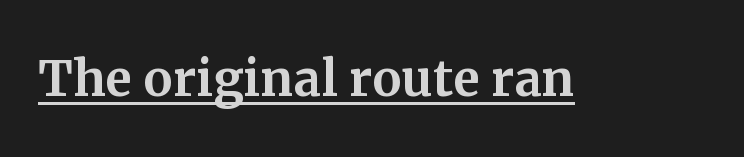
{"serif": "yes", "italic": "no", "width": "normal", "stroke_contrast": "medium", "x_height": "medium", "monospaced": "no", "underline": "yes", "letter_spacing": "normal", "letter_spacing_em": 0.0, "glyph_px": 66}
